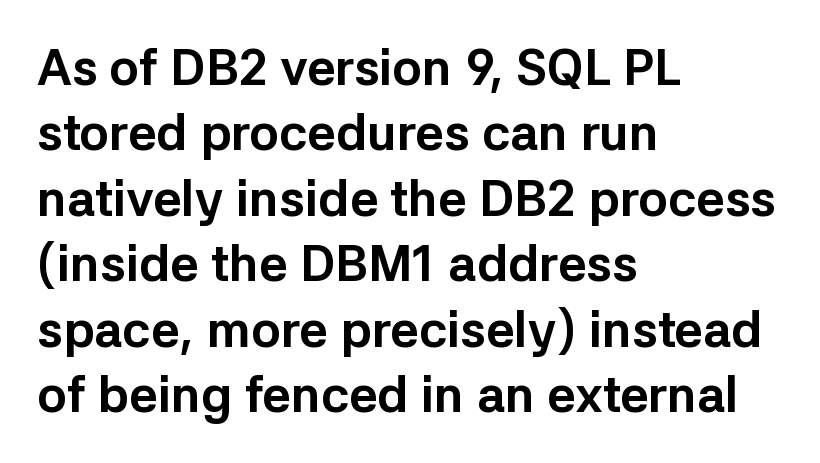
The image shows 50 px bold sans-serif type, upright; set left-aligned, normal line spacing (1.31x), normal letter spacing, not underlined; low stroke contrast and a medium x-height.
